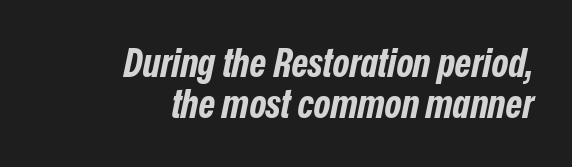
{"italic": "yes", "lean": "right", "slant_degrees": 12, "bold": "yes", "weight": "bold", "width": "condensed", "stroke_contrast": "low", "x_height": "medium", "monospaced": "no", "underline": "no", "align": "right", "line_spacing": "tight", "line_spacing_ratio": 1.03, "letter_spacing": "normal", "letter_spacing_em": 0.0, "glyph_px": 40}
